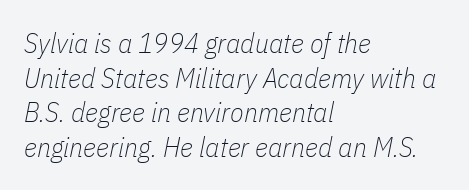
{"italic": "yes", "lean": "right", "slant_degrees": 11, "bold": "no", "weight": "thin", "width": "condensed", "stroke_contrast": "low", "x_height": "medium", "monospaced": "no", "underline": "no", "align": "left", "line_spacing_ratio": 1.24, "letter_spacing": "normal", "letter_spacing_em": 0.0, "glyph_px": 28}
